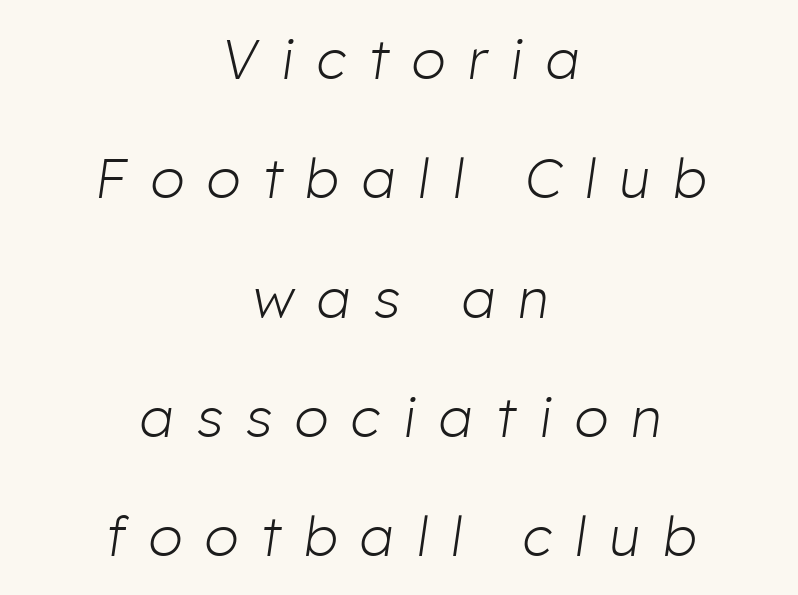
{"italic": "yes", "lean": "right", "slant_degrees": 8, "bold": "no", "weight": "light", "width": "normal", "stroke_contrast": "low", "x_height": "medium", "monospaced": "no", "underline": "no", "align": "center", "line_spacing": "loose", "line_spacing_ratio": 2.17, "letter_spacing": "wide", "letter_spacing_em": 0.42, "glyph_px": 55}
